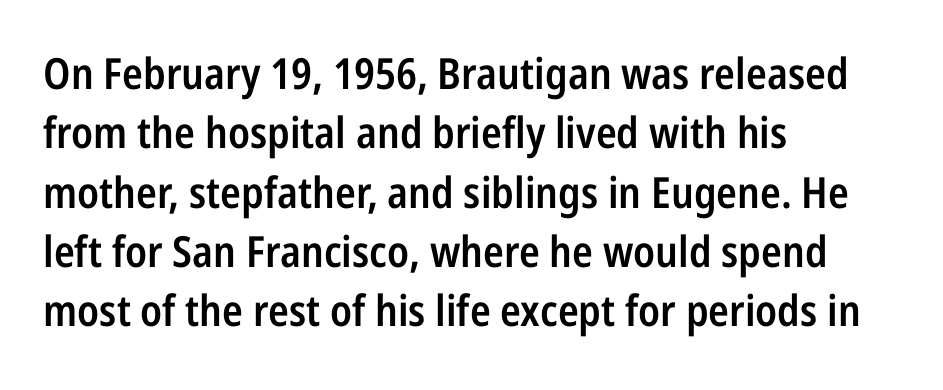
The image shows 43 px semibold, condensed sans-serif type, upright; set left-aligned, normal line spacing (1.38x), normal letter spacing, not underlined; low stroke contrast and a medium x-height.
